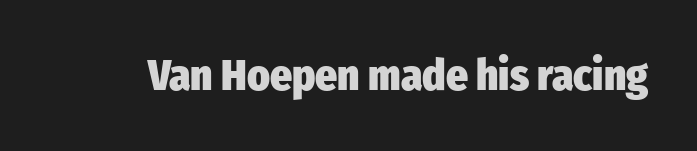
Q: Is the text bold? A: Yes.
Q: Is the text italic (slanted)? A: No, it is upright.
Q: Is the typeface a serif or a sans-serif typeface? A: Sans-serif.
Q: Is the text underlined? A: No.
Q: Is the spacing between letters normal or unusually wide? A: Normal.
Q: Width (condensed, normal, or wide)? A: Condensed.
Q: Stroke contrast? A: Low.
Q: x-height? A: Medium.
Q: Monospaced? A: No.
